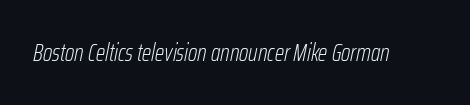
No extra tracking has been applied to these lines. Stems and bowls with no extra thickness — not bold. The whole block is typeset with a tilt. Beneath every word, the page is bare.
